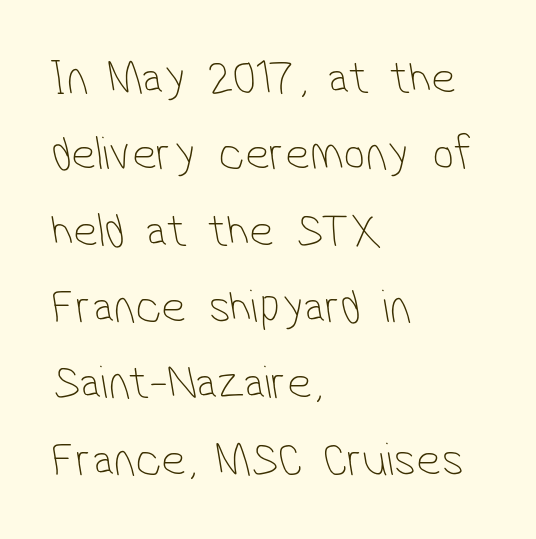
Clear beneath every line of the passage. Words appear dense and cohesive because spacing is normal. Note the varied advance widths — an 'i' is clearly narrower than an 'm'. Look at the bottom of the vertical strokes: they stop flat, with no serifs. Does the leading feel generous? No, just average.
